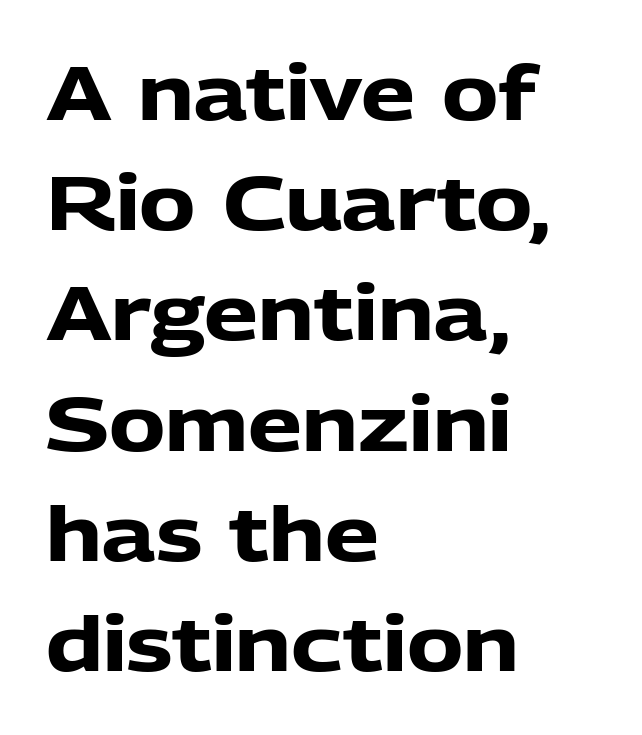
Regular leading. Letters rest on an invisible, unmarked baseline. Do the characters align in a grid? No, the font is proportional. You can tell it's not italic because the verticals are truly vertical. This rendering uses left alignment, leaving the right contour irregular.
